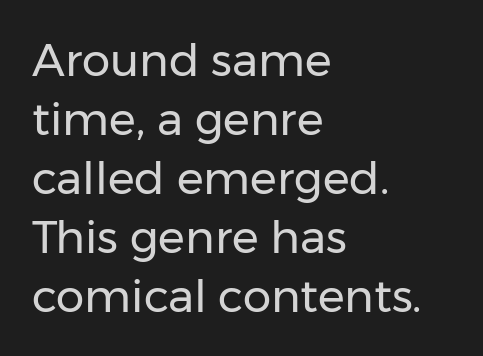
Q: Is the text bold? A: No.
Q: Is the text italic (slanted)? A: No, it is upright.
Q: Is the typeface a serif or a sans-serif typeface? A: Sans-serif.
Q: Is the text underlined? A: No.
Q: How is the paragraph aligned? A: Left-aligned.
Q: Is the spacing between letters normal or unusually wide? A: Normal.
Q: Is the spacing between lines tight, normal or loose? A: Normal.
Q: Width (condensed, normal, or wide)? A: Normal.
Q: Stroke contrast? A: Low.
Q: x-height? A: Medium.
Q: Monospaced? A: No.
